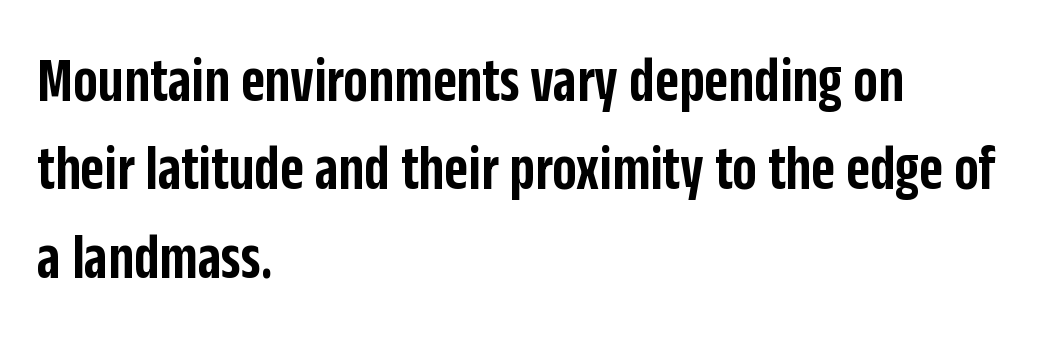
Ordinary non-slanted type is in use. A clean baseline with only descenders dipping below it. One glance says typical: line gaps are just what's usual. Compared with an ordinary text face, these strokes are moderately heavier — a semibold. Notice how the passage keeps a crisp vertical edge on the left only.
